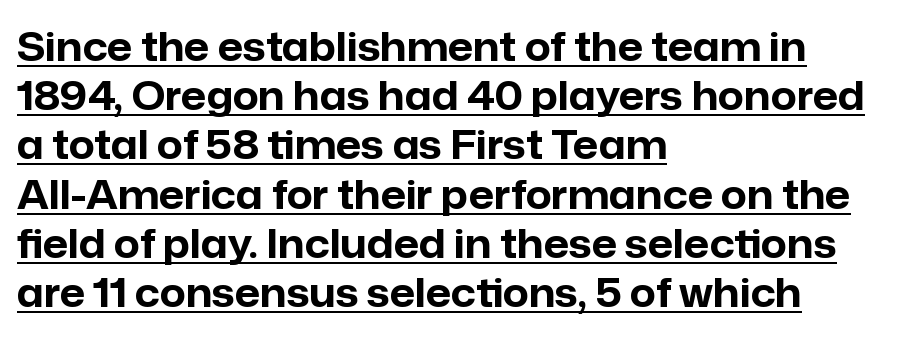
Is there any slant? The stems are plumb. Caption: multi-line text, flush left, ragged right. Varying glyph widths throughout — classic text-font behaviour. Observe the ordinary spacing: letters are neighbours, not strangers. Quick note: underline on.
